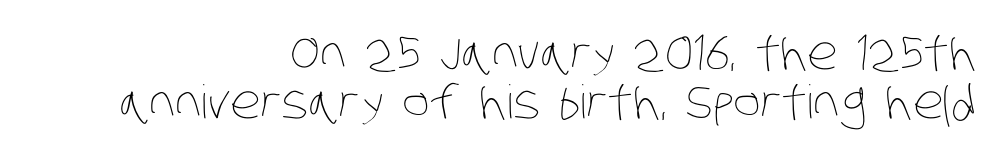
Q: Is the text bold? A: No.
Q: Is the text underlined? A: No.
Q: How is the paragraph aligned? A: Right-aligned.
Q: Is the spacing between letters normal or unusually wide? A: Normal.
Q: Is the spacing between lines tight, normal or loose? A: Tight.
Q: Width (condensed, normal, or wide)? A: Condensed.
Q: Stroke contrast? A: Low.
Q: x-height? A: Large.
Q: Monospaced? A: No.
